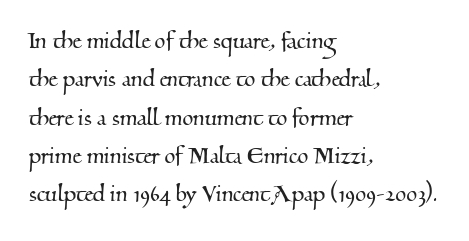
{"serif": "yes", "width": "normal", "stroke_contrast": "medium", "x_height": "small", "monospaced": "no", "underline": "no", "align": "left", "line_spacing": "normal", "line_spacing_ratio": 1.37, "letter_spacing": "normal", "letter_spacing_em": 0.0, "glyph_px": 28}
